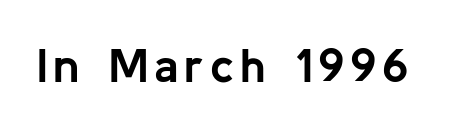
The image shows 48 px semibold sans-serif type, upright; set not underlined; low stroke contrast and a medium x-height.
